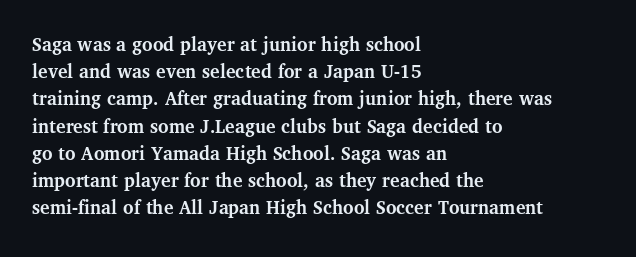
{"italic": "no", "bold": "yes", "underline": "no", "align": "left", "line_spacing": "normal", "line_spacing_ratio": 1.36, "letter_spacing": "normal", "letter_spacing_em": 0.0, "glyph_px": 20}
